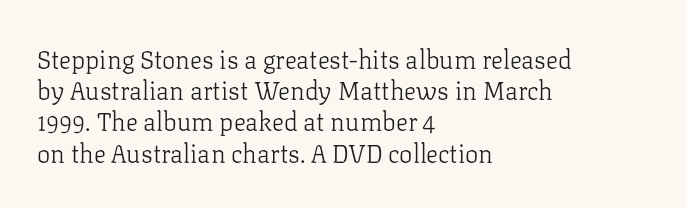
Spacing between characters is what you'd get straight out of the box. Ordinary non-slanted type is in use. The compositor pushed each line to the left boundary. Rows of type keep a routine distance in the vertical direction.
